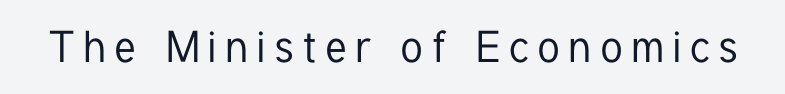
The image shows 44 px condensed sans-serif type, upright; set not underlined; low stroke contrast and a medium x-height.
